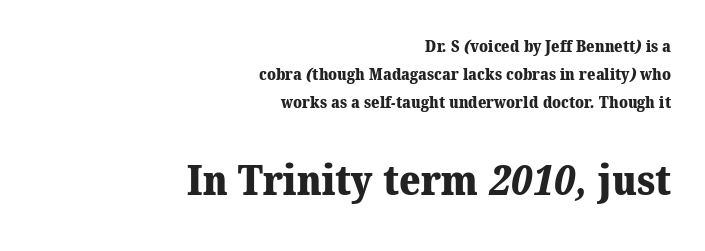
Q: Is the text bold? A: Yes.
Q: Is the typeface a serif or a sans-serif typeface? A: Serif.
Q: Is the text underlined? A: No.
Q: How is the paragraph aligned? A: Right-aligned.
Q: Is the spacing between letters normal or unusually wide? A: Normal.
Q: Which block of text is set in a larger size, the first (top) or the second (bottom)? A: The second (bottom) one.
Q: Width (condensed, normal, or wide)? A: Normal.
Q: Stroke contrast? A: Medium.
Q: x-height? A: Medium.
Q: Monospaced? A: No.
